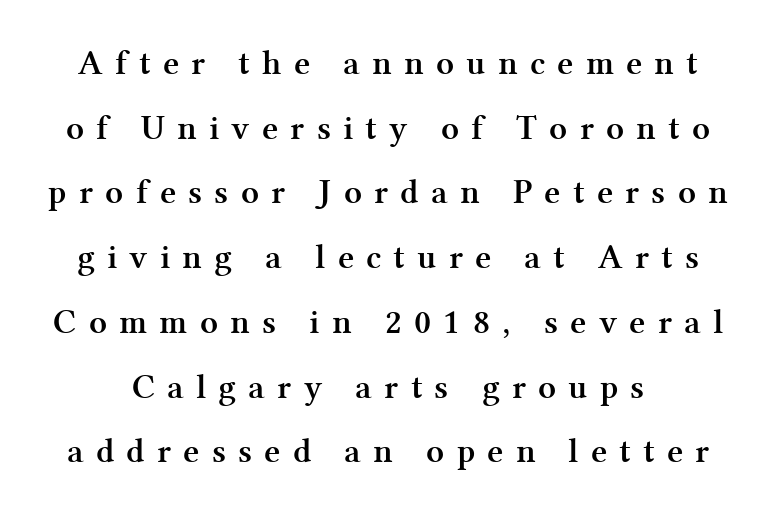
The letters stand straight up with perfectly vertical stems. The glyphs have the mass of a bold cut. Substantial extra tracking has been applied to these lines. Beneath every word, the page is bare. The rendering uses natural spacing where letterforms have individual widths. Font category for this specimen: serif.
